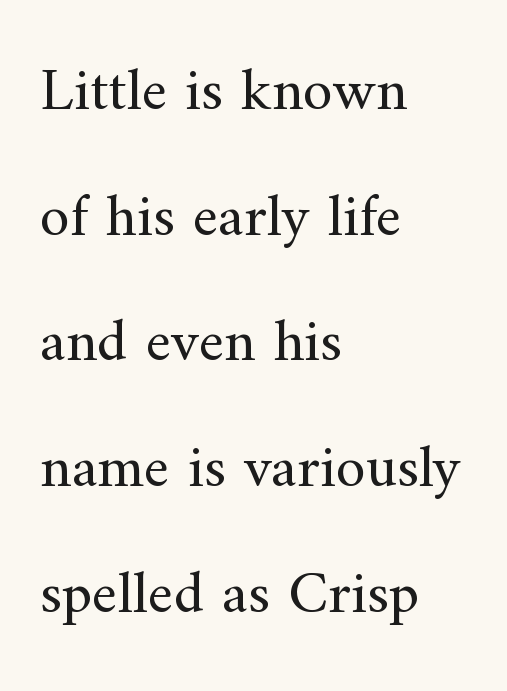
Nobody touched the tracking dial on this one. Underlining? Definitely not there. The paragraph has a hard left edge and a soft right edge. Does the leading feel generous? Absolutely, it's lavish.
